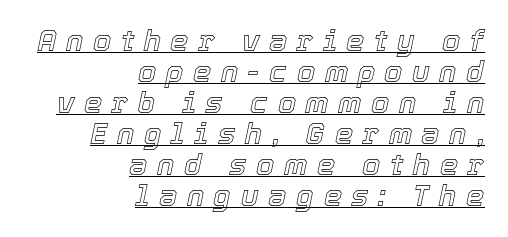
{"italic": "yes", "lean": "right", "slant_degrees": 12, "width": "normal", "x_height": "medium", "monospaced": "no", "underline": "yes", "align": "right", "line_spacing": "tight", "line_spacing_ratio": 1.07, "letter_spacing": "wide", "letter_spacing_em": 0.33, "glyph_px": 29}
